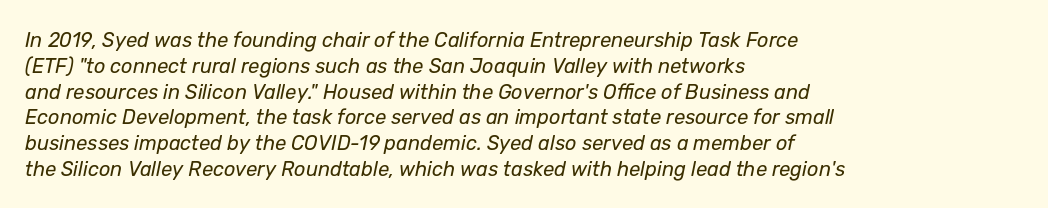
Posture: slanted. Letter spacing: default. Is the stroke heavy? The answer is a plain regular-or-lighter. The rag falls on the right side of this text block. Has an underline been added? It has not.
